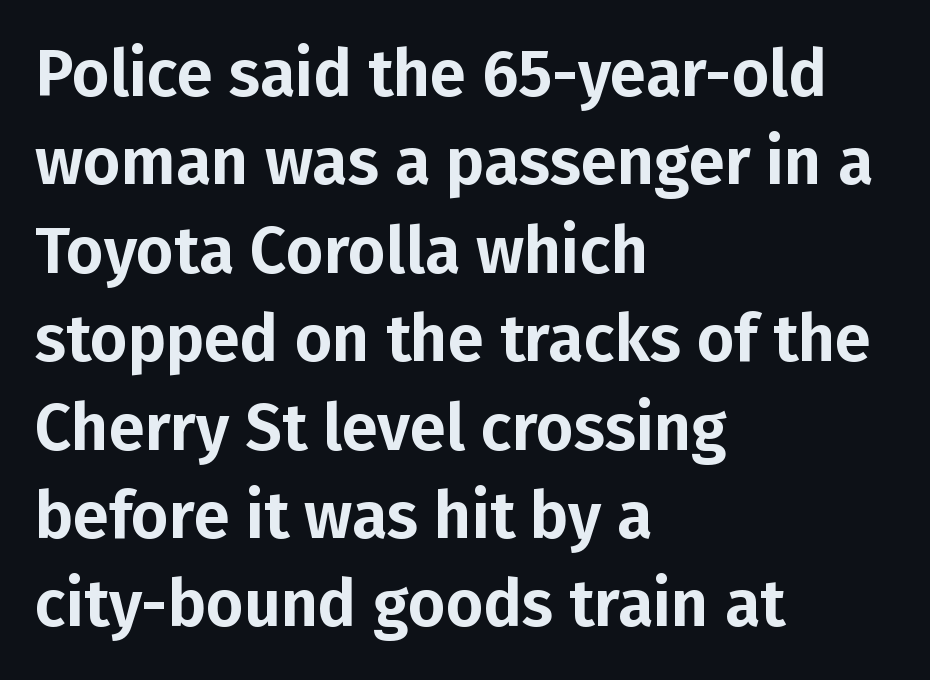
{"serif": "no", "italic": "no", "width": "normal", "stroke_contrast": "low", "x_height": "medium", "monospaced": "no", "underline": "no", "align": "left", "line_spacing": "normal", "line_spacing_ratio": 1.36, "letter_spacing": "normal", "letter_spacing_em": 0.0, "glyph_px": 65}
